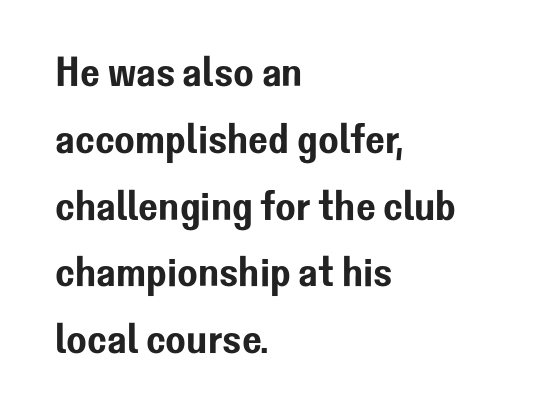
Q: Is the text italic (slanted)? A: No, it is upright.
Q: Is the typeface a serif or a sans-serif typeface? A: Sans-serif.
Q: Is the text underlined? A: No.
Q: How is the paragraph aligned? A: Left-aligned.
Q: Is the spacing between letters normal or unusually wide? A: Normal.
Q: Is the spacing between lines tight, normal or loose? A: Normal.
Q: Width (condensed, normal, or wide)? A: Normal.
Q: Stroke contrast? A: Low.
Q: x-height? A: Medium.
Q: Monospaced? A: No.
